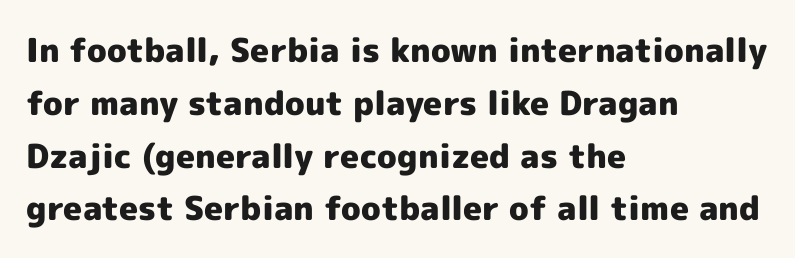
{"serif": "no", "italic": "no", "bold": "yes", "weight": "heavy", "width": "normal", "x_height": "medium", "monospaced": "no", "underline": "no", "align": "left", "line_spacing": "normal", "line_spacing_ratio": 1.6, "letter_spacing": "normal", "letter_spacing_em": 0.0, "glyph_px": 33}
